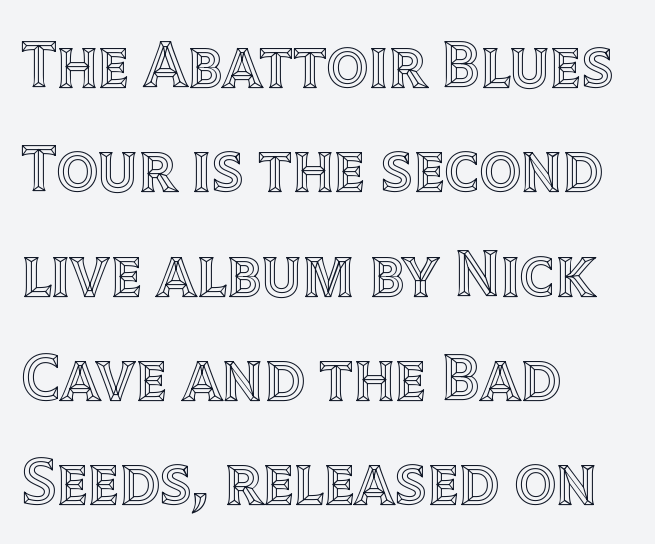
{"italic": "no", "width": "normal", "x_height": "large", "monospaced": "no", "underline": "no", "align": "left", "line_spacing": "normal", "line_spacing_ratio": 1.58, "letter_spacing": "normal", "letter_spacing_em": 0.0, "glyph_px": 66}
